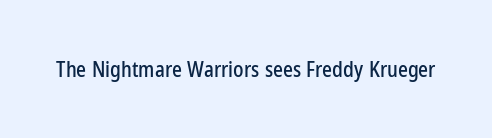
Every character sits straight up, as roman type does. The string is rendered with underlining switched off. Students, note that the glyphs here touch the page at normal intervals.
